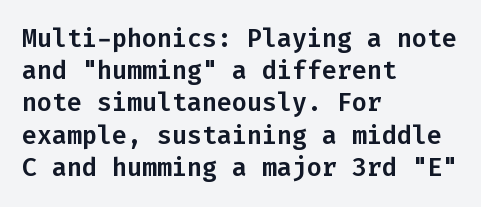
{"italic": "no", "underline": "no", "align": "left", "line_spacing": "normal", "line_spacing_ratio": 1.29, "letter_spacing": "normal", "letter_spacing_em": 0.0, "glyph_px": 25}
